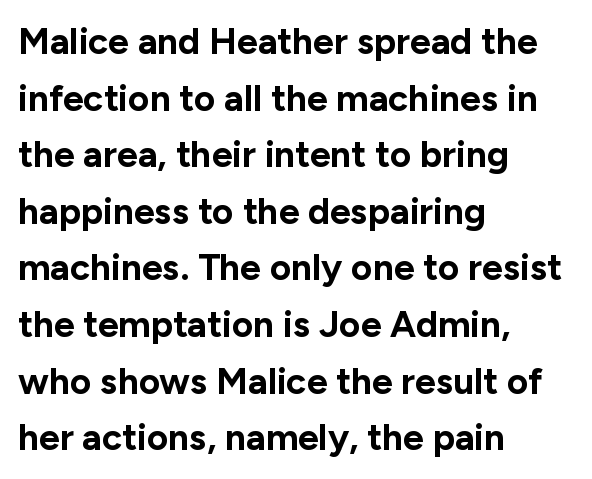
{"serif": "no", "italic": "no", "bold": "yes", "weight": "bold", "width": "normal", "stroke_contrast": "low", "x_height": "medium", "monospaced": "no", "underline": "no", "align": "left", "line_spacing": "normal", "line_spacing_ratio": 1.53, "letter_spacing": "normal", "letter_spacing_em": 0.0, "glyph_px": 37}
